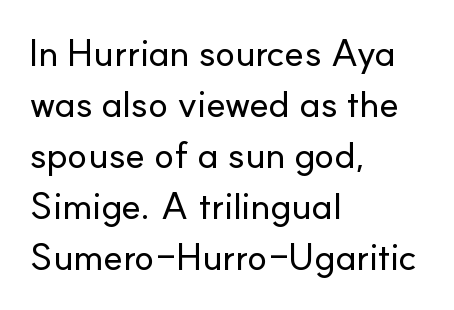
This sample is left-justified, so line endings fall wherever the words run out. Only glyphs here, with clear space below each row. Characters follow at the spacing the type designer built in. The rows are spaced the way most documents space them. These lines are composed in type without serifs. The specimen reads as upright at a glance.
